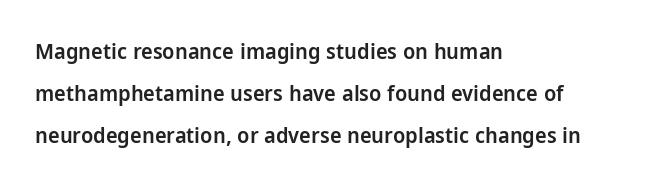
The image shows 22 px text type, upright; set left-aligned, loose line spacing (1.92x), normal letter spacing, not underlined.
